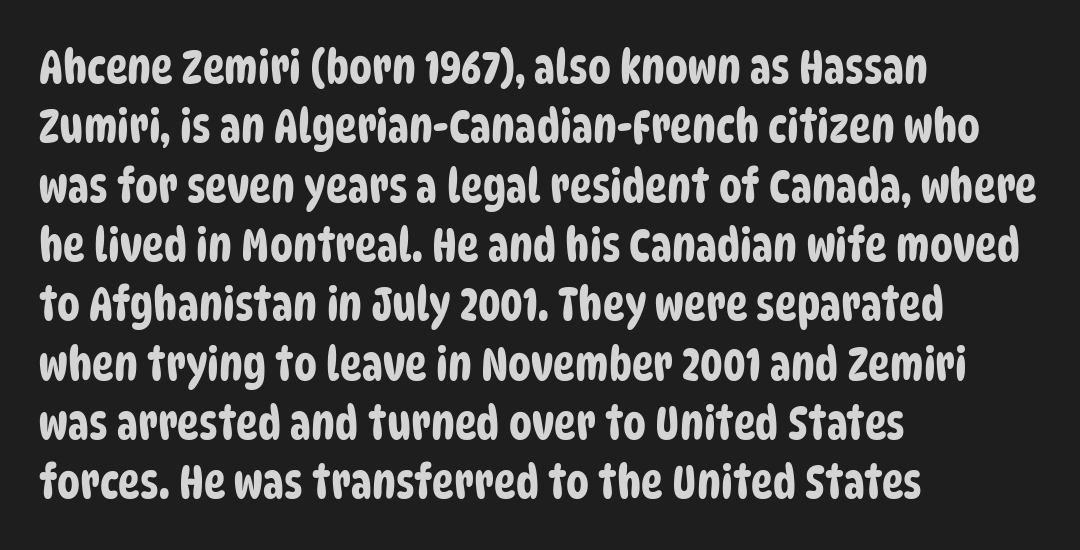
The image shows 46 px condensed sans-serif type; set left-aligned, normal line spacing (1.29x), normal letter spacing, not underlined; low stroke contrast and a large x-height.
